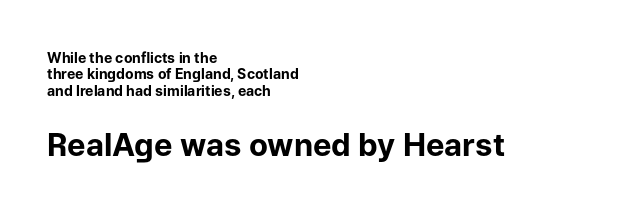
{"serif": "no", "italic": "no", "bold": "yes", "weight": "bold", "width": "normal", "stroke_contrast": "low", "x_height": "medium", "monospaced": "no", "underline": "no", "align": "left", "line_spacing_ratio": 1.17, "letter_spacing": "normal", "letter_spacing_em": 0.0, "larger_block": "second", "size_ratio": 2.21, "glyph_px": 31}
